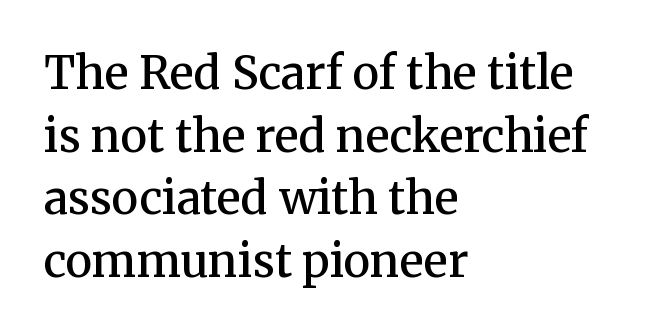
Honestly, the row spacing looks completely unremarkable. Look at the bottom of the vertical strokes: they flare into serifs here. The glyphs are unaccompanied by any horizontal stroke below them. Look at the stroke-to-counter ratio: somewhat heavy, a semibold. What stands out about the letter spacing? Nothing — it is the standard amount.
